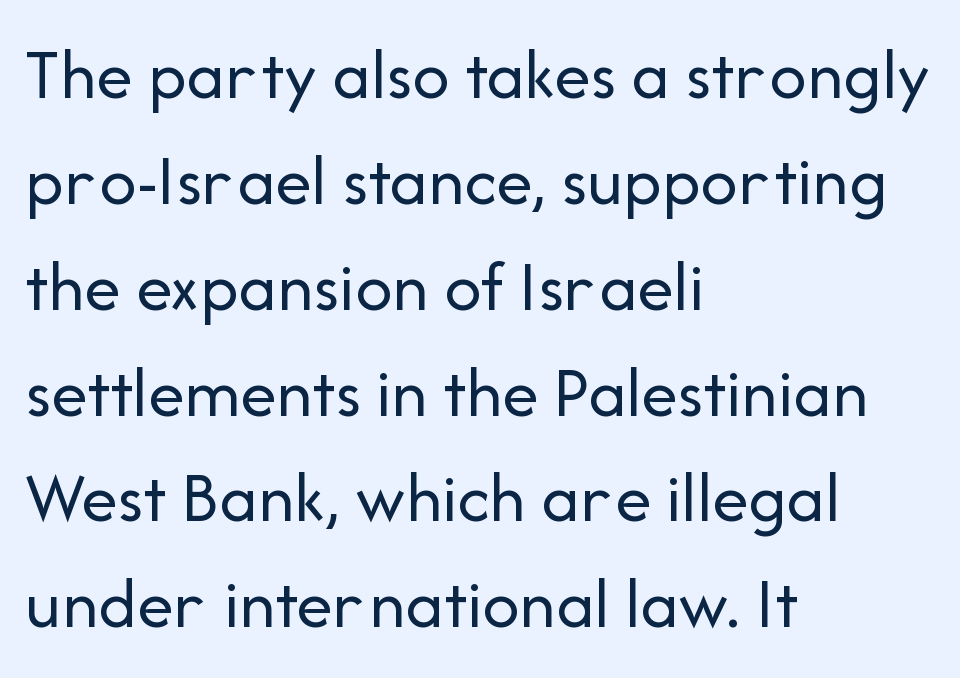
The image shows 73 px regular-weight sans-serif type, upright; set left-aligned, normal line spacing (1.45x), normal letter spacing, not underlined; low stroke contrast and a medium x-height.
